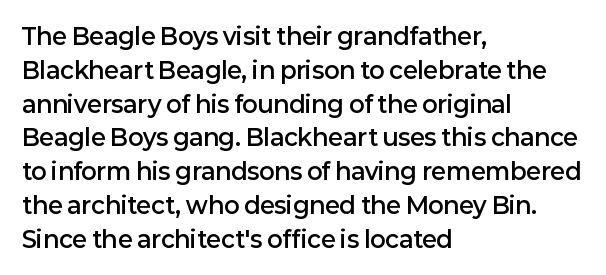
The image shows 23 px text type, upright; set left-aligned, normal line spacing (1.47x), normal letter spacing, not underlined.
